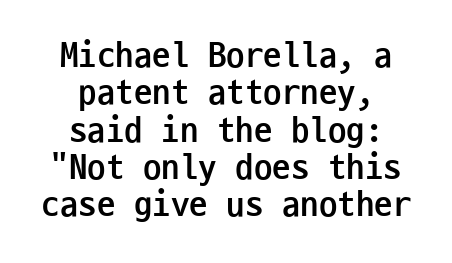
{"serif": "no", "italic": "no", "bold": "yes", "weight": "semibold", "width": "condensed", "stroke_contrast": "low", "x_height": "medium", "monospaced": "yes", "underline": "no", "align": "center", "line_spacing": "tight", "line_spacing_ratio": 1.01, "letter_spacing": "normal", "letter_spacing_em": 0.0, "glyph_px": 37}
